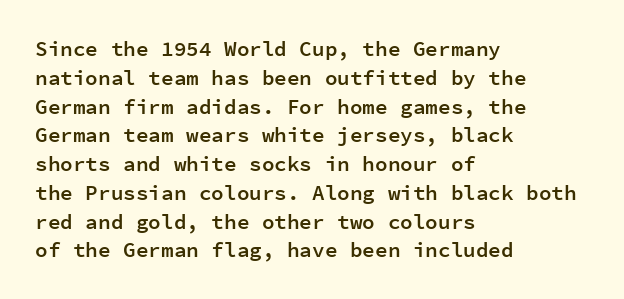
{"italic": "no", "bold": "semi", "underline": "no", "align": "left", "line_spacing": "normal", "line_spacing_ratio": 1.37, "letter_spacing": "normal", "letter_spacing_em": 0.0, "glyph_px": 21}
